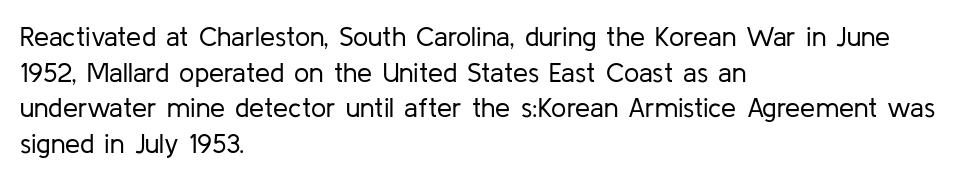
The image shows 27 px text type, upright; set left-aligned, normal line spacing (1.32x), normal letter spacing, not underlined.
